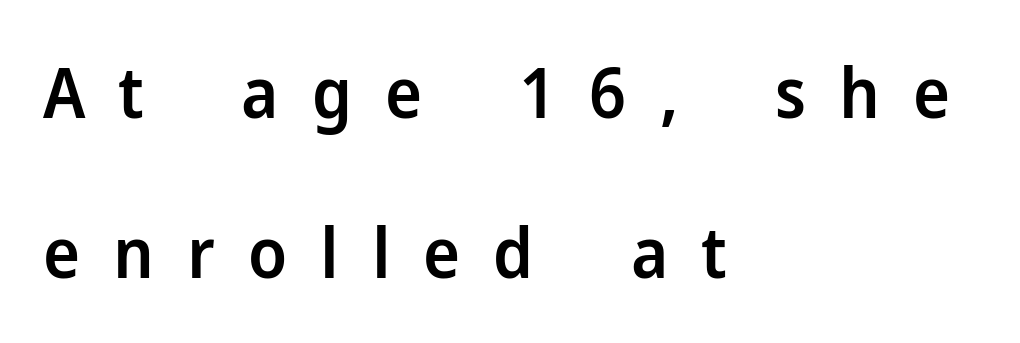
{"serif": "no", "italic": "no", "bold": "semi", "weight": "semibold", "width": "normal", "stroke_contrast": "low", "x_height": "medium", "monospaced": "no", "underline": "no", "align": "left", "line_spacing": "loose", "line_spacing_ratio": 2.29, "letter_spacing": "wide", "letter_spacing_em": 0.47, "glyph_px": 70}
